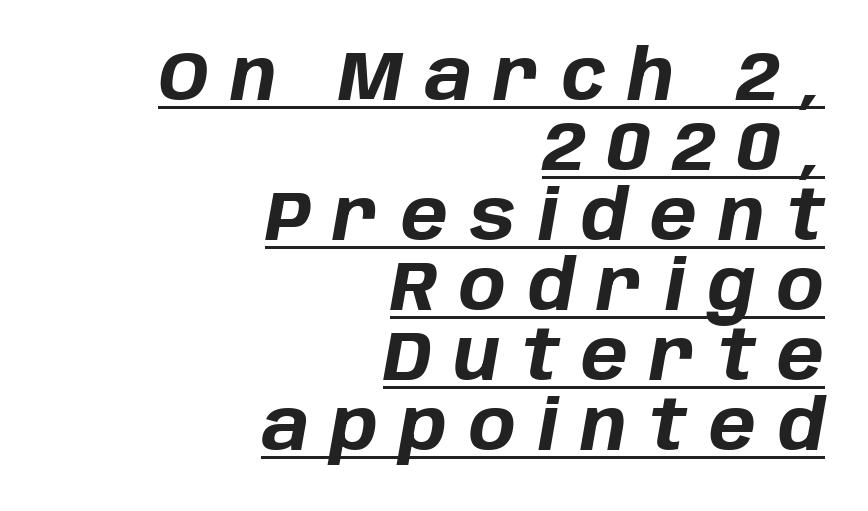
{"italic": "yes", "lean": "right", "slant_degrees": 10, "bold": "yes", "weight": "bold", "width": "normal", "stroke_contrast": "low", "x_height": "large", "monospaced": "no", "underline": "yes", "align": "right", "line_spacing": "tight", "line_spacing_ratio": 1.0, "letter_spacing": "wide", "letter_spacing_em": 0.32, "glyph_px": 70}
